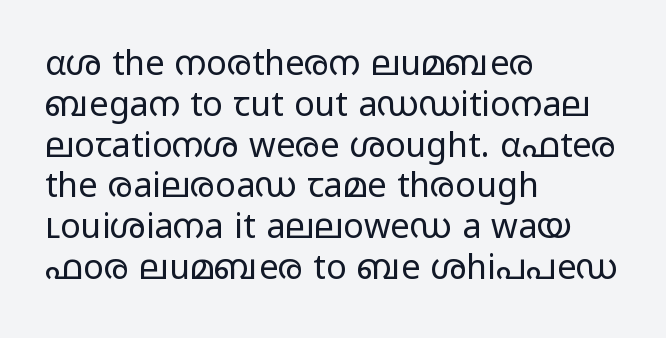
The image shows 34 px regular-weight, wide sans-serif type, upright; set left-aligned, line spacing 1.2x, normal letter spacing, not underlined; low stroke contrast and a medium x-height.
